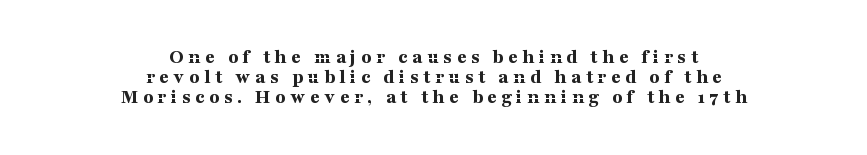
{"italic": "no", "bold": "yes", "underline": "no", "align": "center", "line_spacing": "tight", "line_spacing_ratio": 1.0, "letter_spacing": "wide", "letter_spacing_em": 0.24, "glyph_px": 20}
